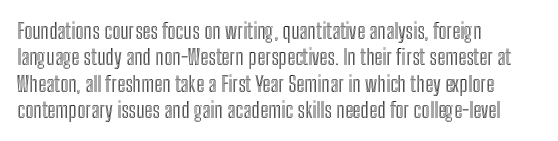
Q: Is the text italic (slanted)? A: No, it is upright.
Q: Is the text underlined? A: No.
Q: How is the paragraph aligned? A: Left-aligned.
Q: Is the spacing between letters normal or unusually wide? A: Normal.
